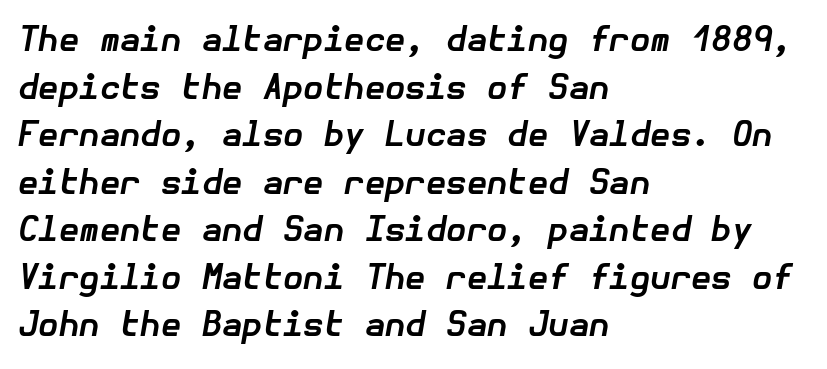
One-word summary of the alignment: left. The horizontal fit of the characters is conventional and even. Vertically, the passage feels balanced, rows spaced as you'd expect. The text carries the slant typical of an italic or oblique font.
